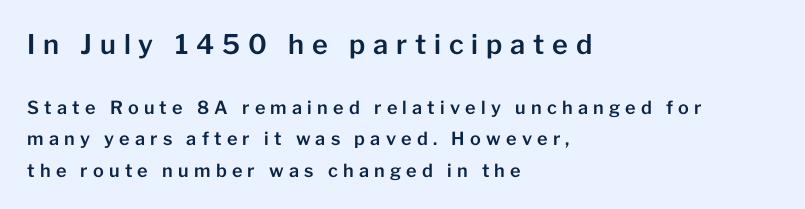
The image shows 27 px text type, upright; set left-aligned, line spacing 1.75x, unusually wide letter spacing (+0.29 em), not underlined; the first (top) block is 1.5x larger.
